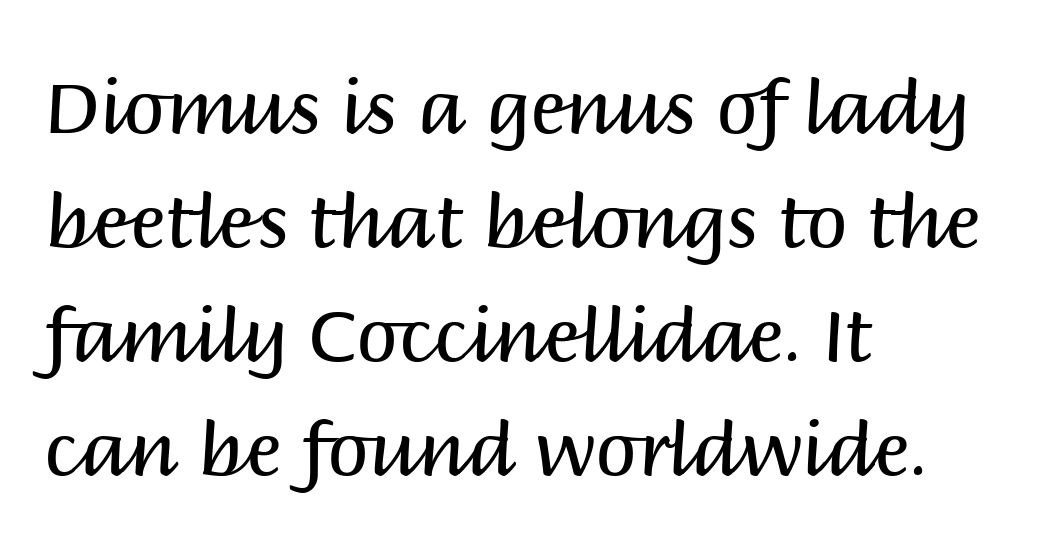
Q: Is the text bold? A: No.
Q: Is the text italic (slanted)? A: Yes.
Q: Is the typeface a serif or a sans-serif typeface? A: Sans-serif.
Q: Is the text underlined? A: No.
Q: How is the paragraph aligned? A: Left-aligned.
Q: Is the spacing between letters normal or unusually wide? A: Normal.
Q: Is the spacing between lines tight, normal or loose? A: Normal.
Q: Width (condensed, normal, or wide)? A: Normal.
Q: Stroke contrast? A: Medium.
Q: x-height? A: Large.
Q: Monospaced? A: No.
